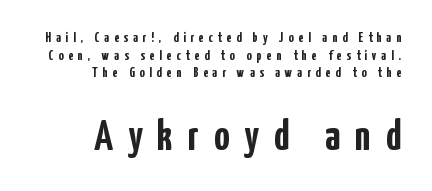
Leading matches the norm, producing a regular column. The designer gave the closing block more size than the opening block. Do the characters align in a grid? No, the font is proportional. A typesetter would call this heavily tracked-out type. A student would call this right alignment; a typographer would say flush right, rag left.
